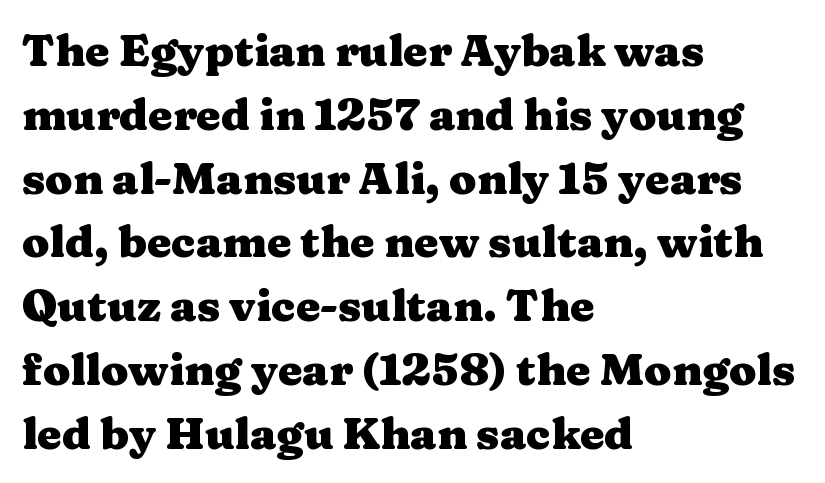
Regular leading. In terms of letterspacing, this is plain default setting. Every letter is thick-stroked: bold, no question. Does the copy run flush right? No — it runs flush left. A roman cut, with each character standing at attention. Descenders are the only things crossing below the line.
